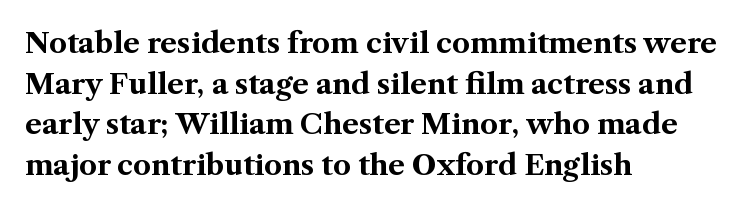
The image shows 28 px bold serif type, upright; set left-aligned, normal line spacing (1.45x), normal letter spacing, not underlined; medium stroke contrast and a medium x-height.
